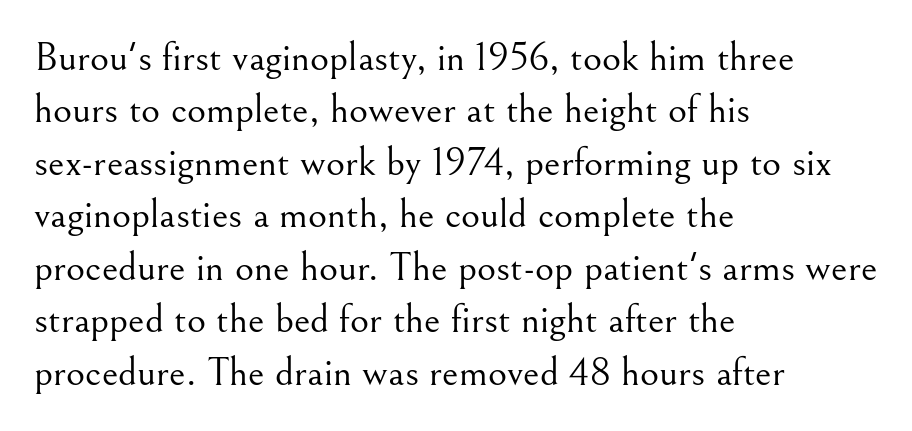
{"serif": "yes", "italic": "no", "bold": "no", "weight": "light", "width": "normal", "stroke_contrast": "medium", "x_height": "small", "monospaced": "no", "underline": "no", "align": "left", "line_spacing": "normal", "line_spacing_ratio": 1.28, "letter_spacing": "normal", "letter_spacing_em": 0.0, "glyph_px": 41}
